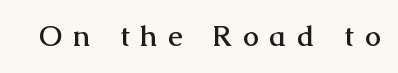
The image shows 28 px semibold serif type, upright; set unusually wide letter spacing (+0.41 em), not underlined; medium stroke contrast and a medium x-height.
